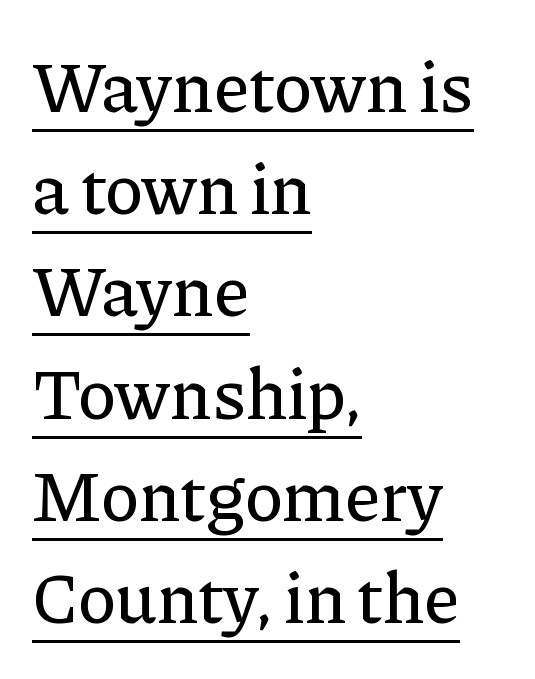
{"serif": "yes", "italic": "no", "width": "normal", "stroke_contrast": "low", "x_height": "medium", "monospaced": "no", "underline": "yes", "align": "left", "line_spacing": "normal", "line_spacing_ratio": 1.42, "letter_spacing": "normal", "letter_spacing_em": 0.0, "glyph_px": 72}
